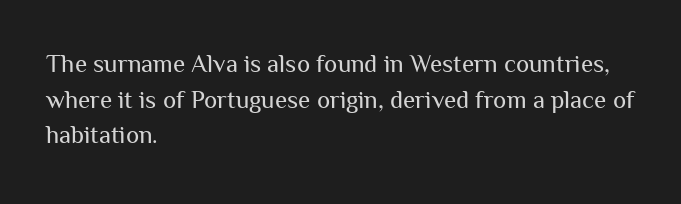
Q: Is the text bold? A: No.
Q: Is the text italic (slanted)? A: No, it is upright.
Q: Is the text underlined? A: No.
Q: How is the paragraph aligned? A: Left-aligned.
Q: Is the spacing between letters normal or unusually wide? A: Normal.
Q: Is the spacing between lines tight, normal or loose? A: Normal.
